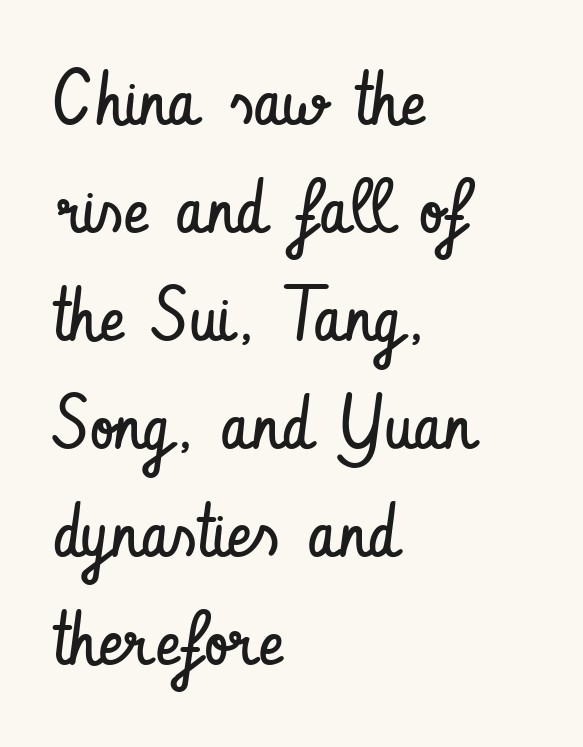
The image shows 75 px regular-weight, condensed sans-serif type, upright; set left-aligned, normal line spacing (1.44x), normal letter spacing, not underlined; low stroke contrast and a small x-height.
